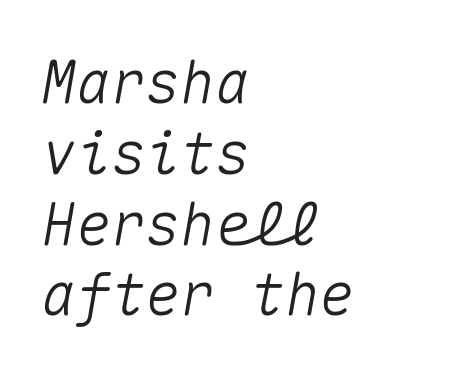
The space directly below the letters is spotless. The passage shown is typed in a monospace face where columns stay perfectly aligned. Each word holds together tightly as a unit, with standard inter-letter gaps. Looking at the ascenders, they clearly lean. Casual observation: everything's shoved over to the left.
